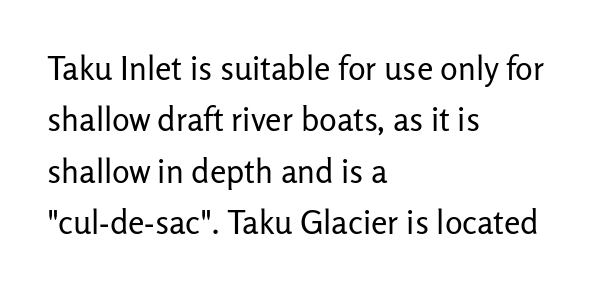
Q: Is the text bold? A: No.
Q: Is the text italic (slanted)? A: No, it is upright.
Q: Is the typeface a serif or a sans-serif typeface? A: Sans-serif.
Q: Is the text underlined? A: No.
Q: How is the paragraph aligned? A: Left-aligned.
Q: Is the spacing between letters normal or unusually wide? A: Normal.
Q: Is the spacing between lines tight, normal or loose? A: Normal.
Q: Width (condensed, normal, or wide)? A: Normal.
Q: Stroke contrast? A: Low.
Q: x-height? A: Medium.
Q: Monospaced? A: No.
